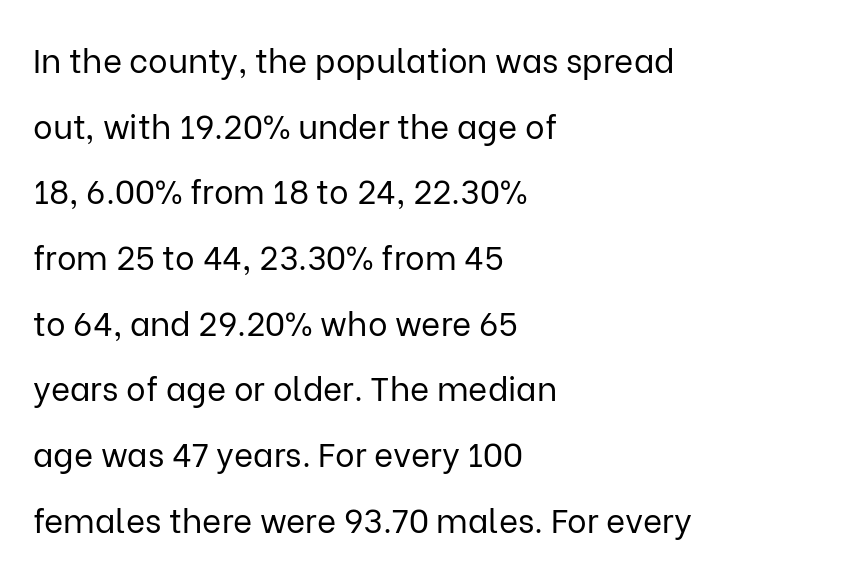
The image shows 33 px regular-weight sans-serif type, upright; set left-aligned, loose line spacing (1.99x), normal letter spacing, not underlined; low stroke contrast and a medium x-height.
